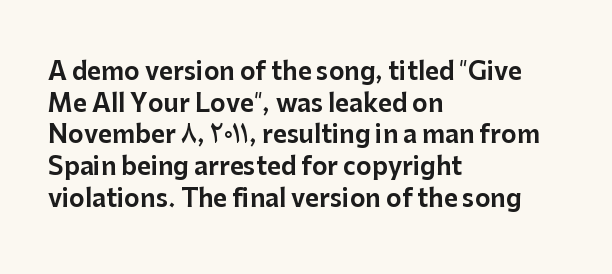
{"italic": "no", "underline": "no", "align": "left", "line_spacing": "normal", "line_spacing_ratio": 1.32, "letter_spacing": "normal", "letter_spacing_em": 0.0, "glyph_px": 24}
